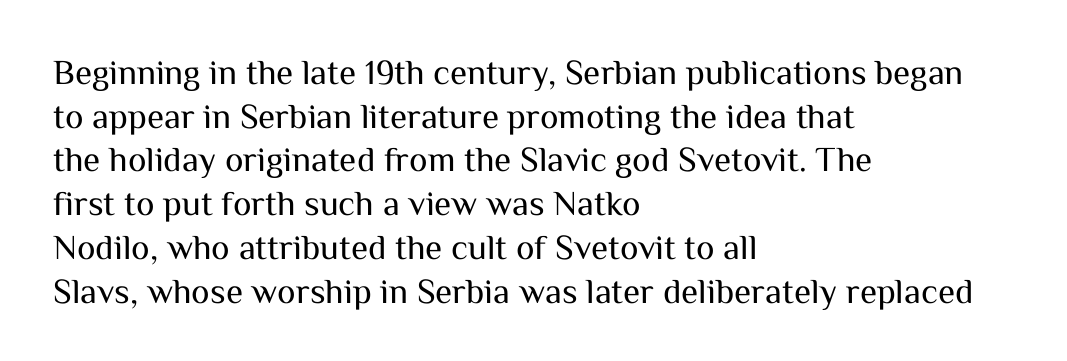
{"serif": "no", "italic": "no", "bold": "no", "weight": "regular", "width": "normal", "stroke_contrast": "medium", "x_height": "medium", "monospaced": "no", "underline": "no", "align": "left", "line_spacing": "normal", "line_spacing_ratio": 1.25, "letter_spacing": "normal", "letter_spacing_em": 0.0, "glyph_px": 35}
